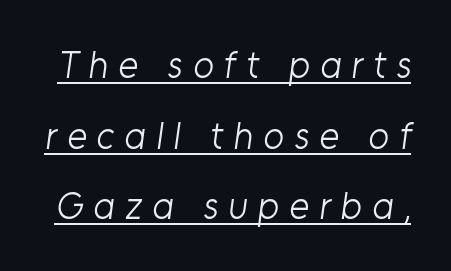
{"serif": "no", "bold": "no", "weight": "light", "width": "normal", "stroke_contrast": "low", "x_height": "medium", "monospaced": "no", "underline": "yes", "line_spacing_ratio": 1.86, "letter_spacing": "wide", "letter_spacing_em": 0.26, "glyph_px": 38}
